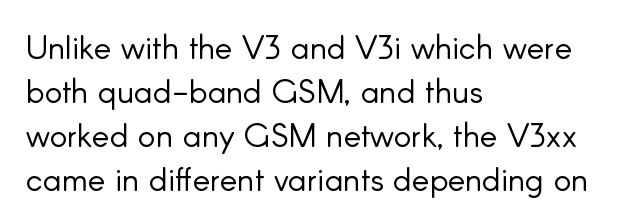
Does the copy run flush right? No — it runs flush left. These lines are rendered in a variable-pitch font. The letters sit at their default tracking, neither squeezed nor spread. Check where the strokes stop: nothing finishes them off — pure sans. The baseline area is clear.
